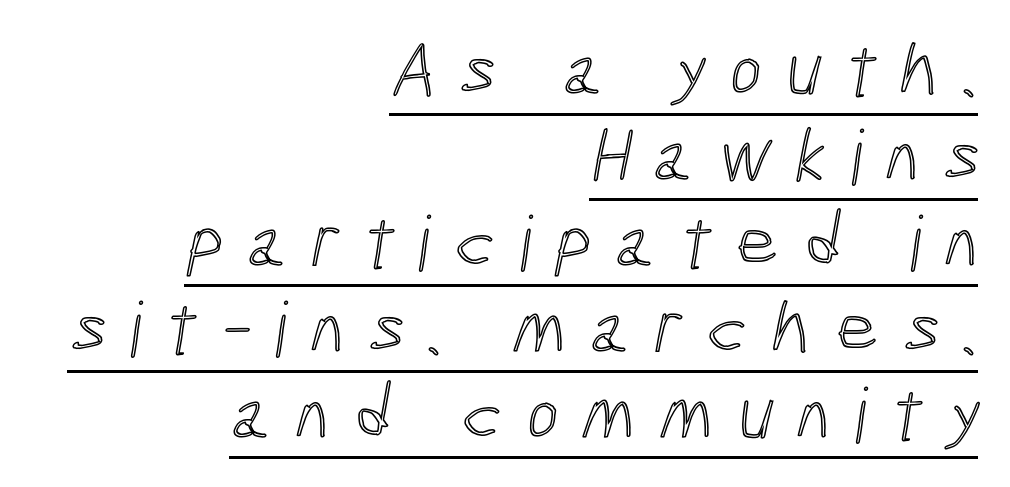
Q: Is the text underlined? A: Yes.
Q: How is the paragraph aligned? A: Right-aligned.
Q: Is the spacing between letters normal or unusually wide? A: Unusually wide.
Q: Is the spacing between lines tight, normal or loose? A: Tight.
Q: Width (condensed, normal, or wide)? A: Condensed.
Q: x-height? A: Medium.
Q: Monospaced? A: No.
